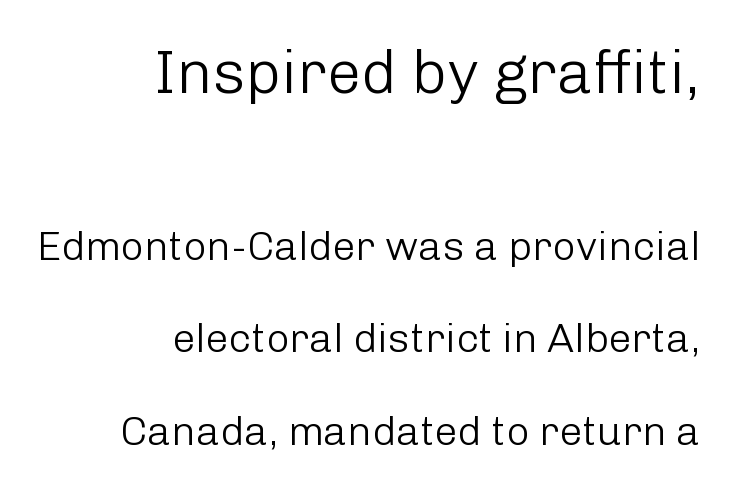
You could fit nearly another row in the gap between these rows. A bare baseline throughout the passage. Spacing verdict: proportional, widths tailored to each character. The rag falls on the left side of this text block.
